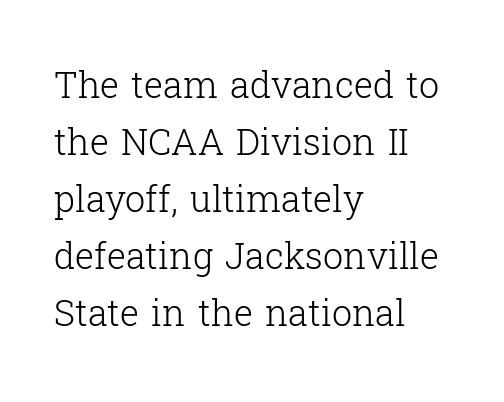
The image shows 36 px light serif type, upright; set left-aligned, normal line spacing (1.58x), normal letter spacing, not underlined; low stroke contrast and a medium x-height.
